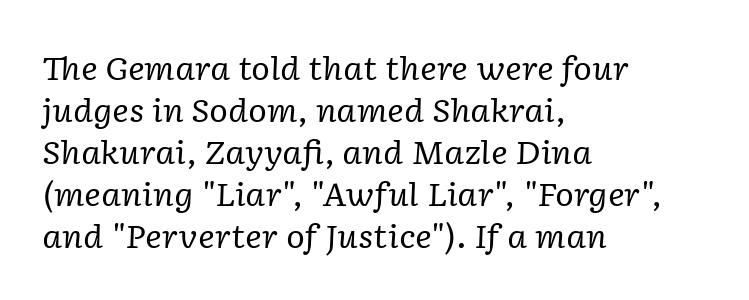
{"serif": "yes", "italic": "yes", "lean": "right", "slant_degrees": 2, "bold": "no", "weight": "regular", "width": "normal", "stroke_contrast": "low", "x_height": "medium", "monospaced": "no", "underline": "no", "align": "left", "line_spacing": "normal", "line_spacing_ratio": 1.31, "letter_spacing": "normal", "letter_spacing_em": 0.0, "glyph_px": 32}
